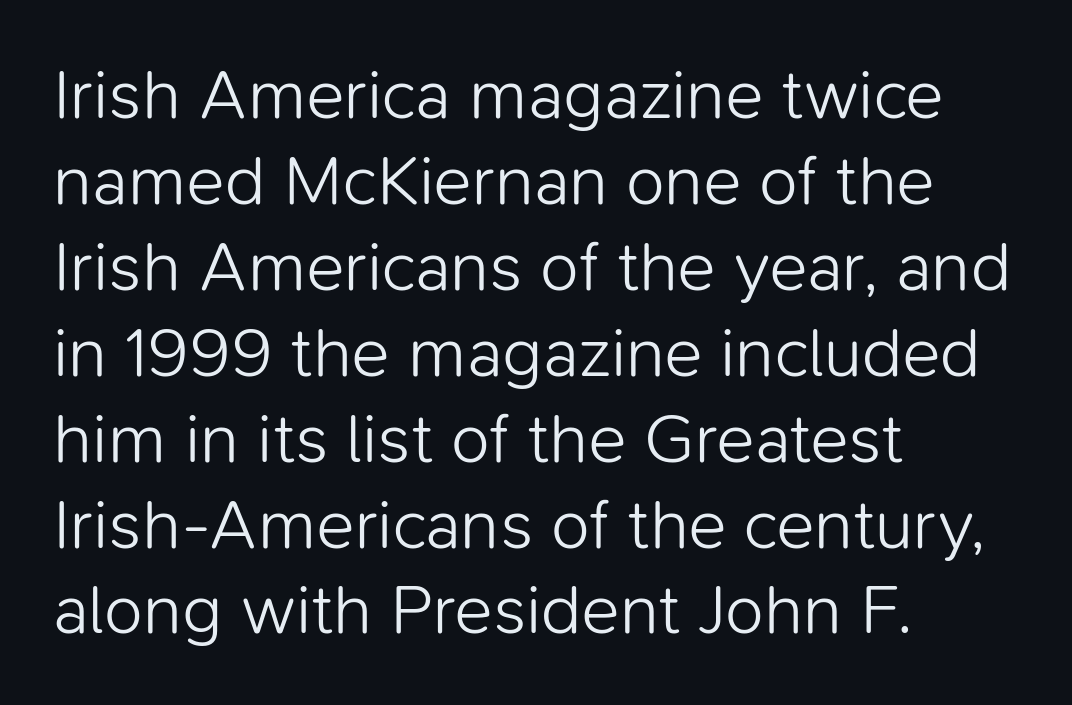
The passage shown is not underscored anywhere. Each line starts at the same left margin while the right side varies. The font sits on the lighter half of the weight spectrum, regular included. Grotesque or geometric, the face here clearly has no serifs. Ascenders rise straight up at ninety degrees.
